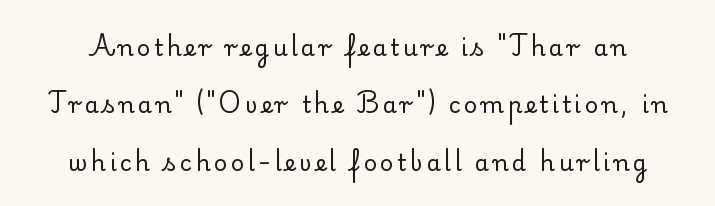
The image shows 23 px text type, upright; set loose line spacing (2.5x), not underlined.
